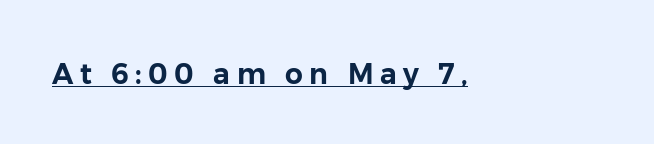
The image shows 28 px sans-serif type, upright; set unusually wide letter spacing (+0.23 em), underlined; low stroke contrast and a medium x-height.
